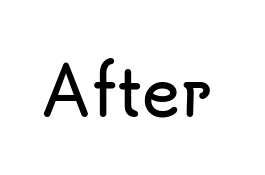
{"serif": "no", "italic": "no", "width": "normal", "stroke_contrast": "low", "x_height": "small", "monospaced": "no", "underline": "no", "letter_spacing": "normal", "letter_spacing_em": 0.0, "glyph_px": 65}
